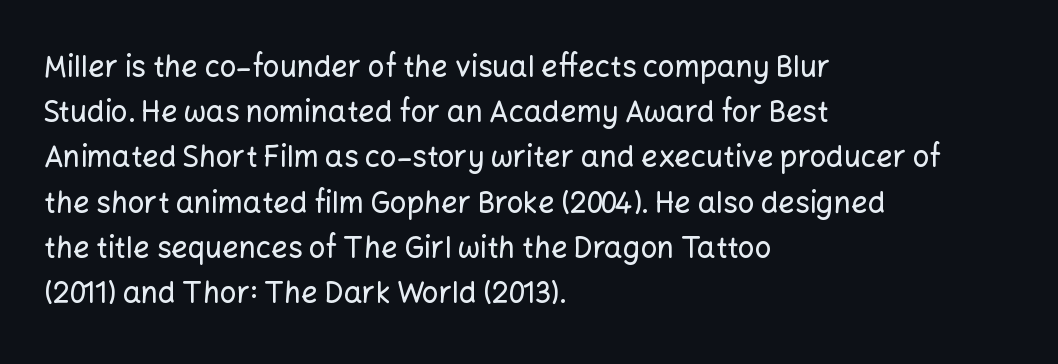
The image shows 29 px sans-serif type, upright; set left-aligned, normal line spacing (1.56x), normal letter spacing, not underlined; low stroke contrast and a medium x-height.
